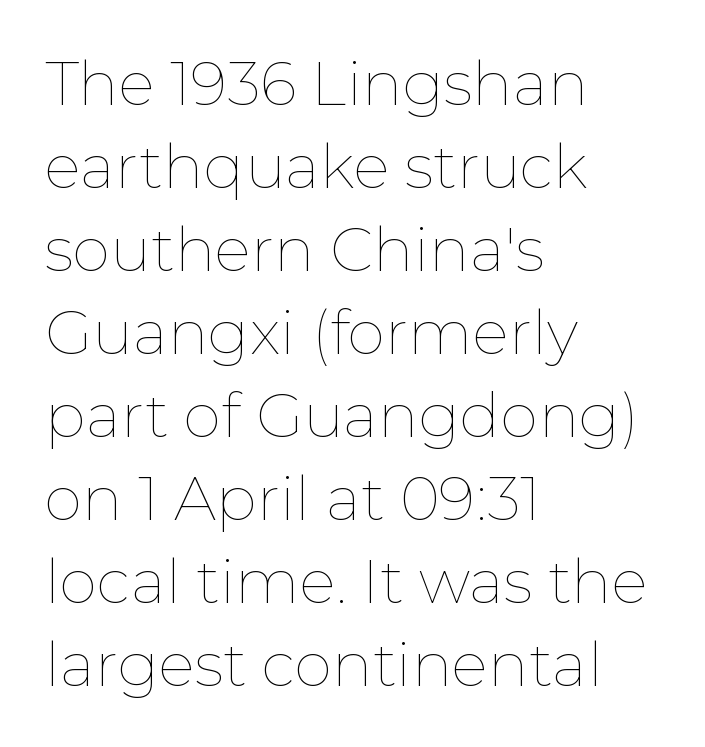
{"italic": "no", "bold": "no", "weight": "thin", "width": "normal", "stroke_contrast": "low", "x_height": "medium", "monospaced": "no", "underline": "no", "align": "left", "line_spacing": "normal", "line_spacing_ratio": 1.36, "letter_spacing": "normal", "letter_spacing_em": 0.0, "glyph_px": 61}
